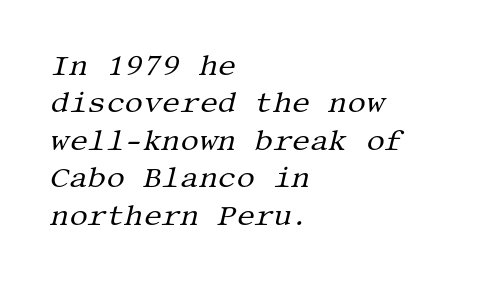
The image shows 29 px regular-weight serif type, italic (leaning right); set left-aligned, normal line spacing (1.29x), normal letter spacing, not underlined; medium stroke contrast and a large x-height.
